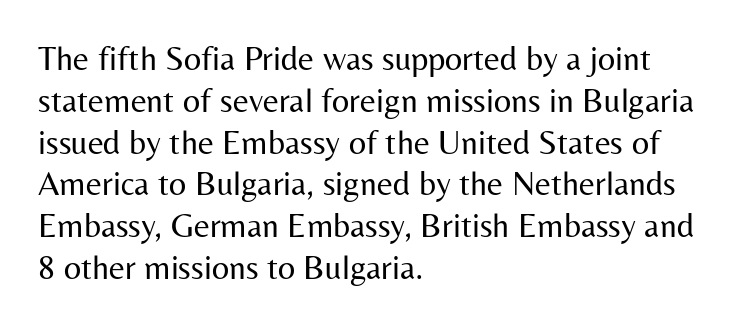
Q: Is the text bold? A: No.
Q: Is the text italic (slanted)? A: No, it is upright.
Q: Is the typeface a serif or a sans-serif typeface? A: Sans-serif.
Q: Is the text underlined? A: No.
Q: How is the paragraph aligned? A: Left-aligned.
Q: Is the spacing between letters normal or unusually wide? A: Normal.
Q: Width (condensed, normal, or wide)? A: Normal.
Q: Stroke contrast? A: Medium.
Q: x-height? A: Medium.
Q: Monospaced? A: No.
